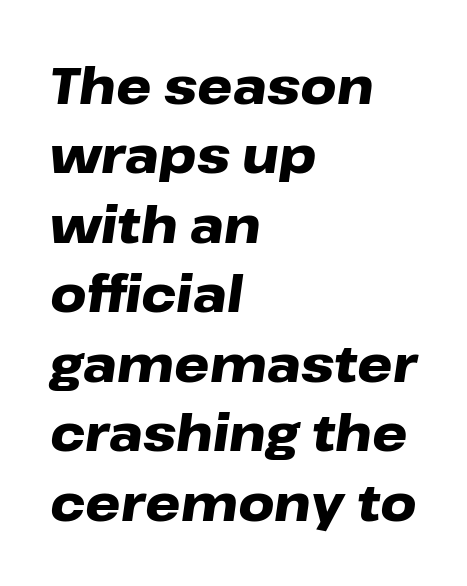
{"italic": "yes", "lean": "right", "slant_degrees": 8, "bold": "yes", "weight": "heavy", "width": "wide", "stroke_contrast": "low", "x_height": "medium", "monospaced": "no", "underline": "no", "align": "left", "line_spacing": "normal", "line_spacing_ratio": 1.39, "letter_spacing": "normal", "letter_spacing_em": 0.0, "glyph_px": 50}
